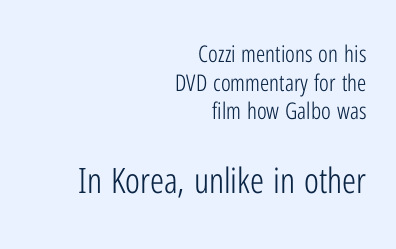
{"serif": "no", "italic": "no", "bold": "no", "weight": "light", "width": "condensed", "stroke_contrast": "low", "x_height": "medium", "monospaced": "no", "underline": "no", "align": "right", "line_spacing_ratio": 1.24, "letter_spacing": "normal", "letter_spacing_em": 0.0, "larger_block": "second", "size_ratio": 1.52, "glyph_px": 35}
